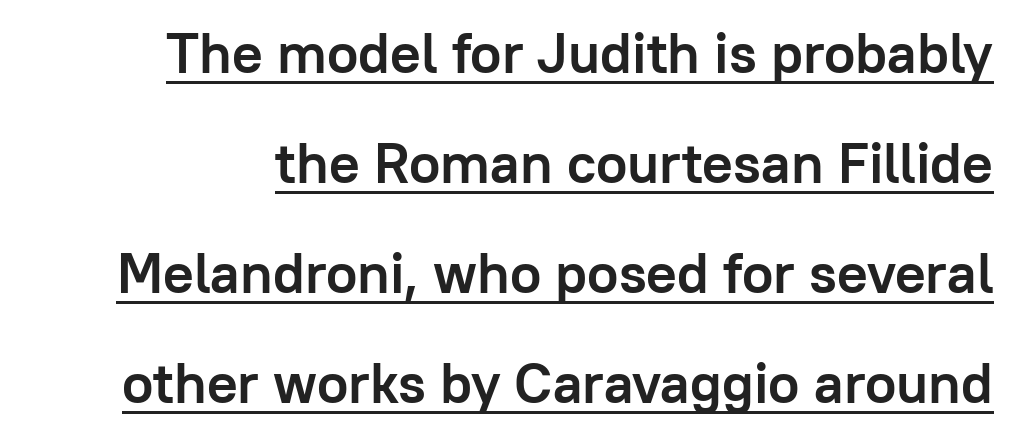
The image shows 57 px semibold sans-serif type, upright; set right-aligned, loose line spacing (1.93x), normal letter spacing, underlined; low stroke contrast and a medium x-height.
